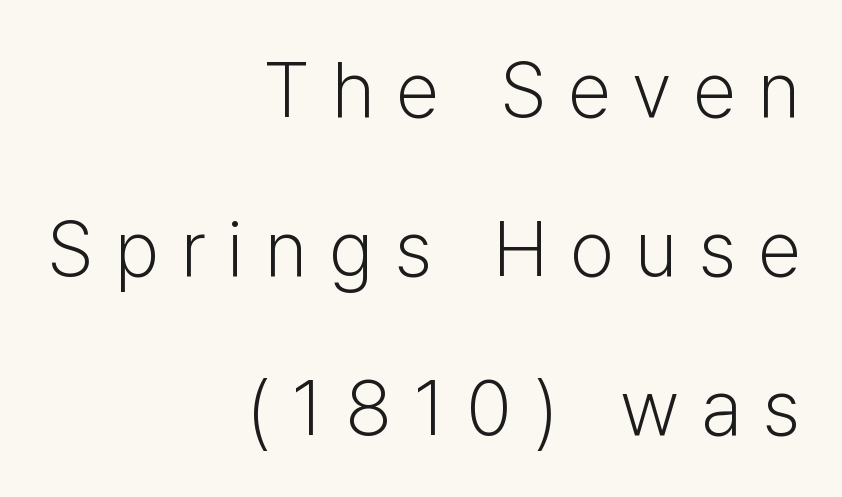
The image shows 78 px light sans-serif type, upright; set right-aligned, loose line spacing (2.04x), unusually wide letter spacing (+0.28 em), not underlined; low stroke contrast and a medium x-height.
